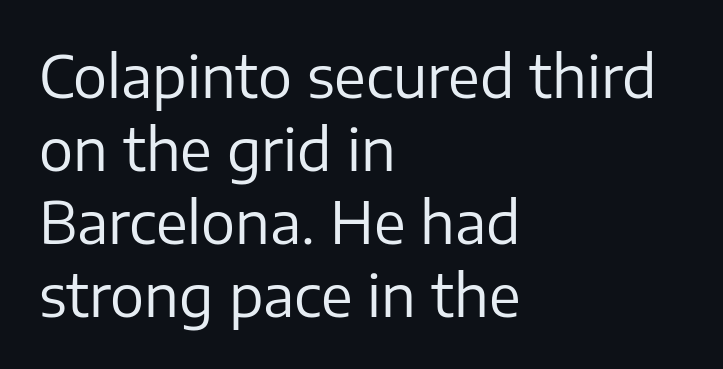
You can tell from the bare stems that sans-serif type was used. Stems here are at most as thick as an everyday book face. Nope, not italic — everything's standing straight. The text block is weighted toward the left margin, trailing off unevenly rightward.
